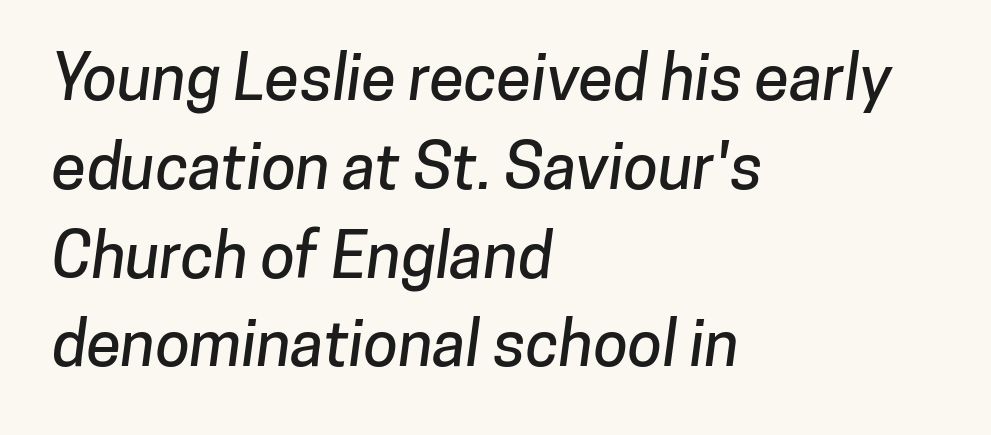
The image shows 63 px sans-serif type; set left-aligned, normal line spacing (1.41x), normal letter spacing, not underlined; low stroke contrast and a medium x-height.
